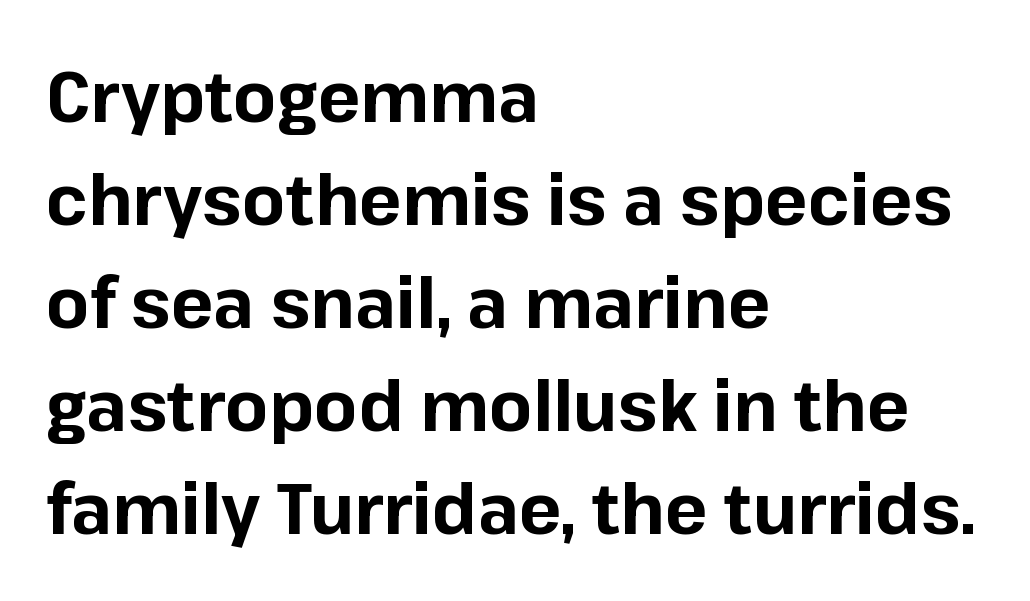
The image shows 71 px bold sans-serif type, upright; set left-aligned, normal line spacing (1.45x), normal letter spacing, not underlined; low stroke contrast and a medium x-height.
